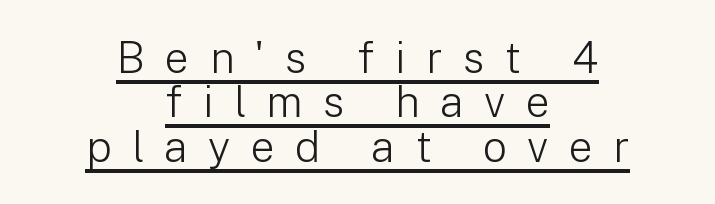
Q: Is the text bold? A: No.
Q: Is the text italic (slanted)? A: No, it is upright.
Q: Is the typeface a serif or a sans-serif typeface? A: Sans-serif.
Q: Is the text underlined? A: Yes.
Q: How is the paragraph aligned? A: Centered.
Q: Is the spacing between letters normal or unusually wide? A: Unusually wide.
Q: Is the spacing between lines tight, normal or loose? A: Tight.
Q: Width (condensed, normal, or wide)? A: Normal.
Q: Stroke contrast? A: Low.
Q: x-height? A: Medium.
Q: Monospaced? A: No.
